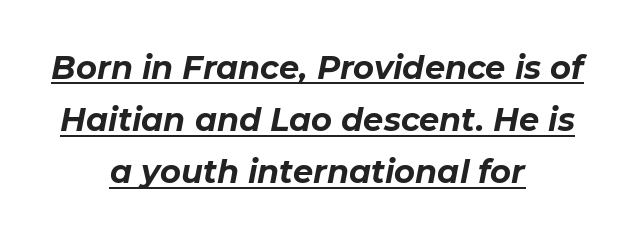
{"italic": "yes", "lean": "right", "slant_degrees": 11, "bold": "yes", "weight": "bold", "width": "normal", "stroke_contrast": "low", "x_height": "medium", "monospaced": "no", "underline": "yes", "align": "center", "line_spacing": "normal", "line_spacing_ratio": 1.63, "letter_spacing": "normal", "letter_spacing_em": 0.0, "glyph_px": 32}
